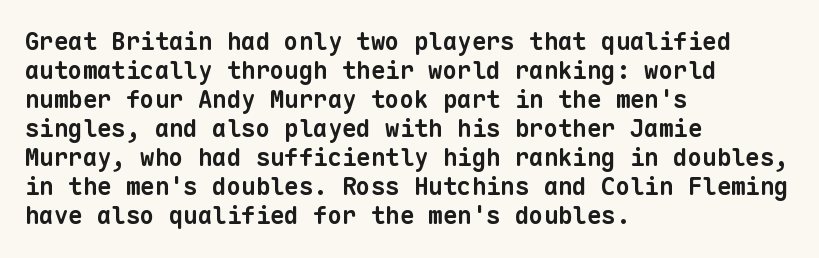
{"bold": "yes", "underline": "no", "align": "left", "line_spacing_ratio": 1.21, "letter_spacing": "normal", "letter_spacing_em": 0.0, "glyph_px": 24}
